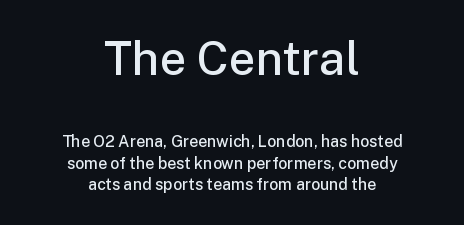
The image shows 47 px semibold sans-serif type, upright; set centered, normal line spacing (1.35x), normal letter spacing, not underlined; the first (top) block is 2.94x larger; low stroke contrast and a medium x-height.
